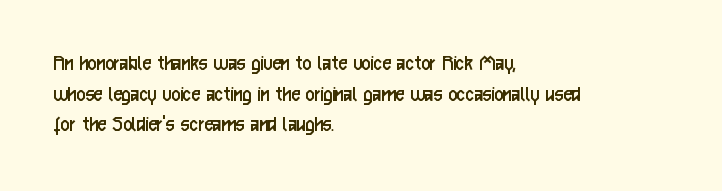
The image shows 24 px text type, upright; set left-aligned, normal line spacing (1.28x), normal letter spacing, not underlined.
